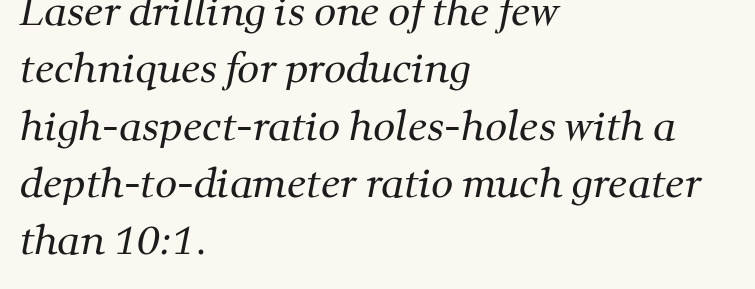
{"serif": "yes", "bold": "no", "weight": "regular", "width": "normal", "stroke_contrast": "medium", "x_height": "medium", "monospaced": "no", "underline": "no", "align": "left", "line_spacing": "normal", "line_spacing_ratio": 1.47, "letter_spacing": "normal", "letter_spacing_em": 0.0, "glyph_px": 39}
